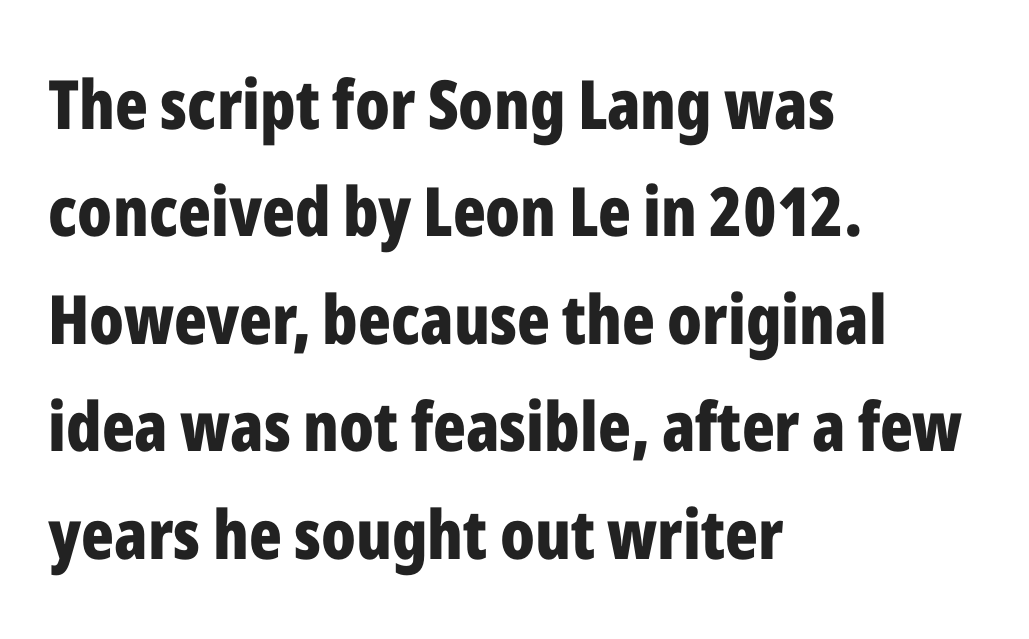
Vertically, the passage feels balanced, rows spaced as you'd expect. Designer's note — italics off, roman on. Its strokes are broad and dark, the hallmark of bold type. Students, note that the glyphs here touch the page at normal intervals. Proportional: the letters do not fall into vertical columns.
